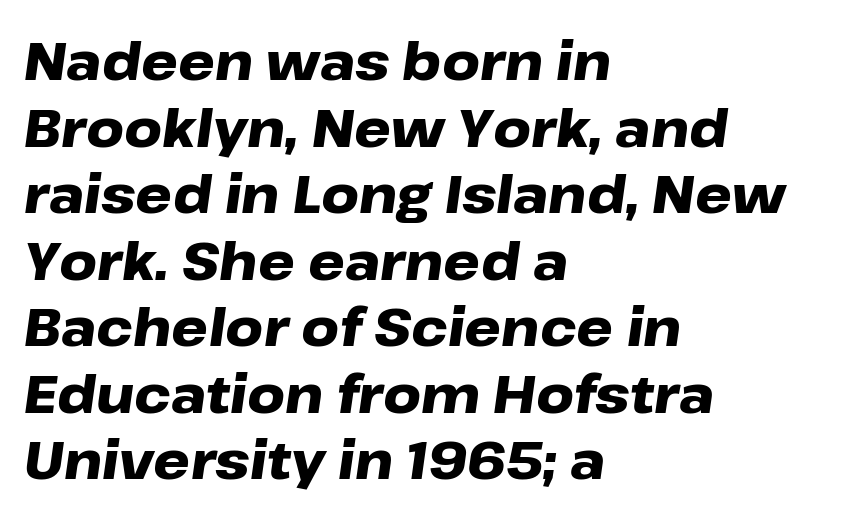
{"italic": "yes", "lean": "right", "slant_degrees": 8, "bold": "yes", "weight": "heavy", "width": "wide", "stroke_contrast": "low", "x_height": "medium", "monospaced": "no", "underline": "no", "align": "left", "line_spacing": "normal", "line_spacing_ratio": 1.28, "letter_spacing": "normal", "letter_spacing_em": 0.0, "glyph_px": 52}
